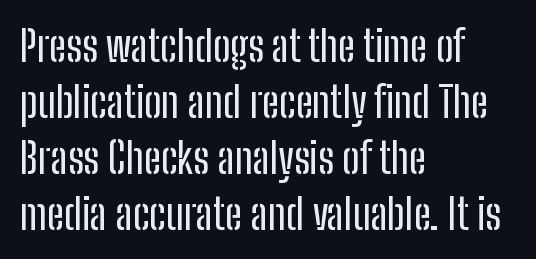
{"serif": "no", "italic": "no", "width": "condensed", "stroke_contrast": "low", "x_height": "medium", "monospaced": "no", "underline": "no", "align": "left", "line_spacing": "normal", "line_spacing_ratio": 1.33, "letter_spacing": "normal", "letter_spacing_em": 0.0, "glyph_px": 42}
